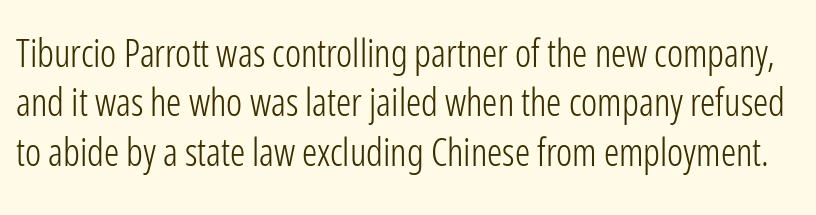
Inter-character spacing is left at the font's built-in metrics. Typographically, this falls in the sans-serif category. Rendered with straight, roman letterforms. Caption: face not bold, strokes unweighted. Varying glyph widths throughout — classic text-font behaviour.
